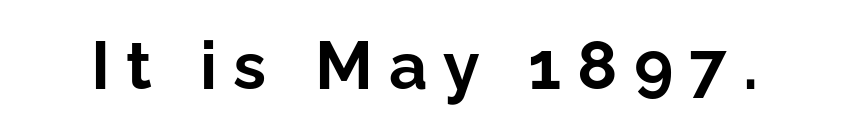
The image shows 67 px bold sans-serif type, upright; set unusually wide letter spacing (+0.24 em), not underlined; low stroke contrast and a medium x-height.
